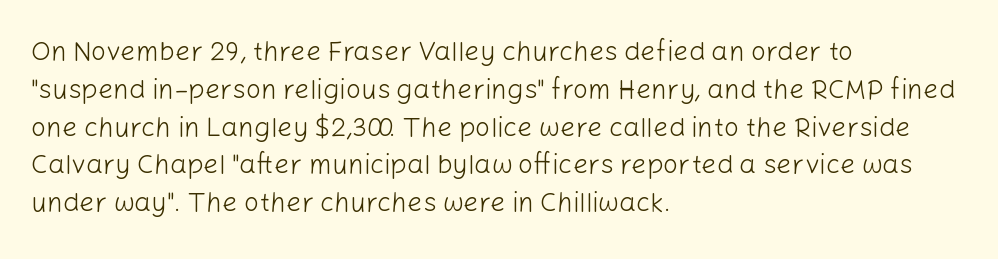
{"italic": "no", "bold": "no", "underline": "no", "align": "left", "line_spacing": "normal", "line_spacing_ratio": 1.4, "letter_spacing": "normal", "letter_spacing_em": 0.0, "glyph_px": 27}
